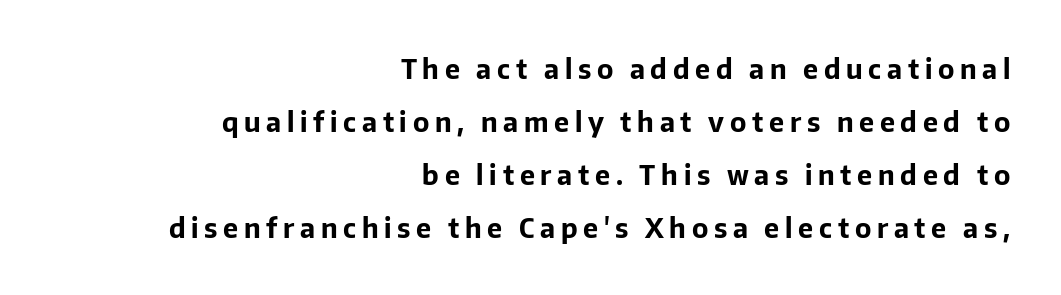
The image shows 27 px bold type, upright; set right-aligned, loose line spacing (1.96x), unusually wide letter spacing (+0.21 em), not underlined.
